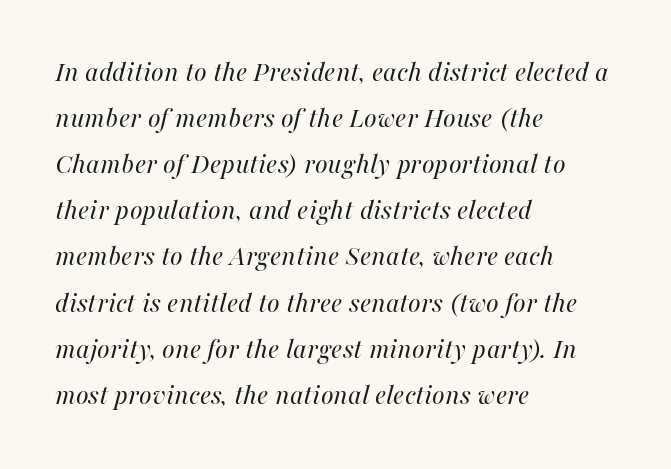
The image shows 29 px regular-weight type, italic (leaning right); set left-aligned, normal line spacing (1.59x), normal letter spacing, not underlined; high stroke contrast and a medium x-height.
